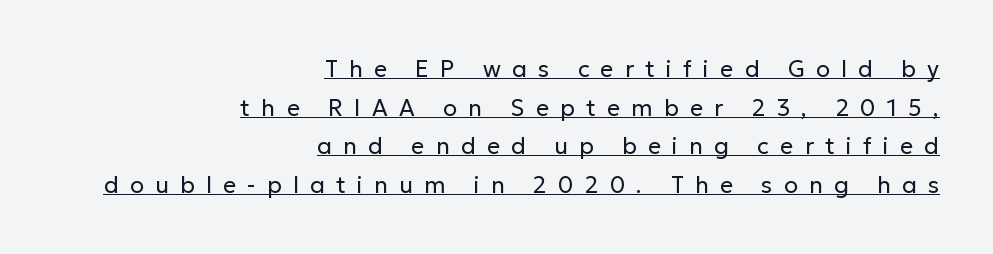
The image shows 23 px text type, upright; set right-aligned, normal line spacing (1.68x), unusually wide letter spacing (+0.49 em), underlined.
